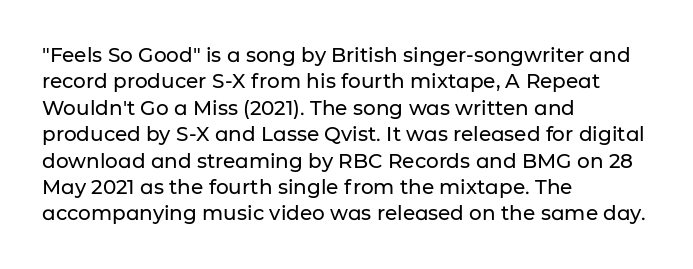
Q: Is the text italic (slanted)? A: No, it is upright.
Q: Is the text underlined? A: No.
Q: How is the paragraph aligned? A: Left-aligned.
Q: Is the spacing between letters normal or unusually wide? A: Normal.
Q: Is the spacing between lines tight, normal or loose? A: Normal.
